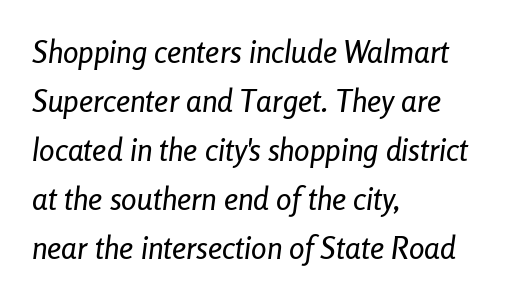
Check under the words: just untouched page. The face used here is proportionally spaced, like ordinary book or web type. The leading is moderate, giving the passage an even texture. The paragraph shown leans on its left margin. When letters slant like this, we call the style italic.
